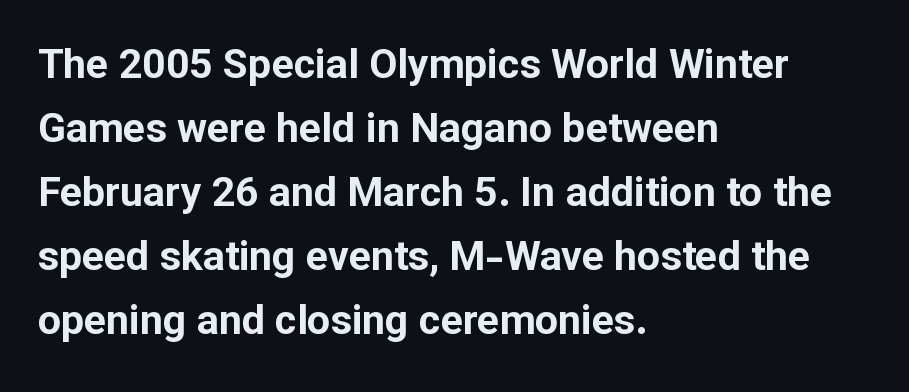
These lines are composed in type without serifs. Vertically, the passage feels balanced, rows spaced as you'd expect. In CSS terms this would be text-align: left. Words appear dense and cohesive because spacing is normal. Varying glyph widths throughout — classic text-font behaviour. Rendered with straight, roman letterforms.
